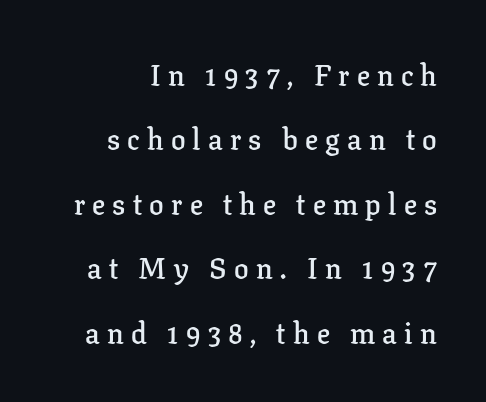
The image shows 29 px semibold serif type, upright; set loose line spacing (2.22x), unusually wide letter spacing (+0.25 em), not underlined; low stroke contrast and a medium x-height.
